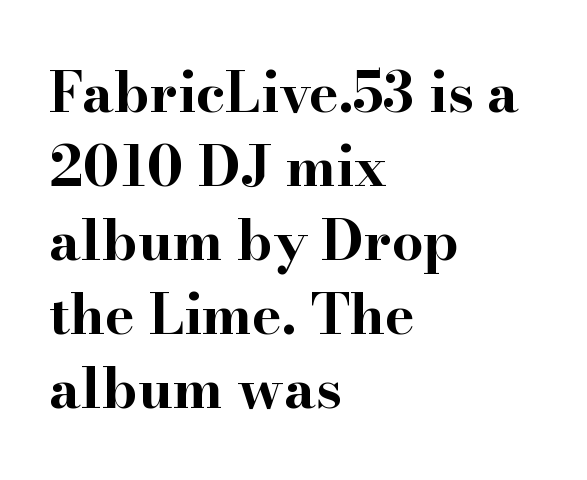
{"serif": "yes", "italic": "no", "bold": "yes", "weight": "bold", "width": "wide", "stroke_contrast": "high", "x_height": "small", "monospaced": "no", "underline": "no", "align": "left", "line_spacing": "normal", "line_spacing_ratio": 1.32, "letter_spacing": "normal", "letter_spacing_em": 0.0, "glyph_px": 56}
